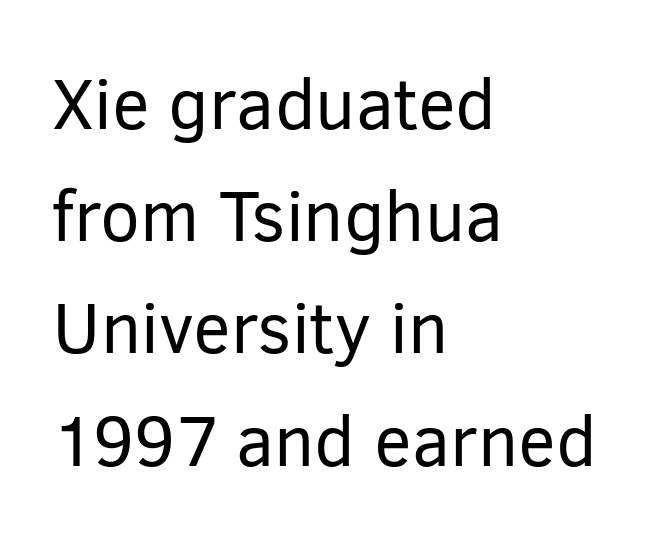
{"serif": "no", "italic": "no", "bold": "no", "weight": "regular", "width": "normal", "stroke_contrast": "low", "x_height": "medium", "monospaced": "no", "underline": "no", "align": "left", "line_spacing": "normal", "line_spacing_ratio": 1.58, "letter_spacing": "normal", "letter_spacing_em": 0.0, "glyph_px": 71}
